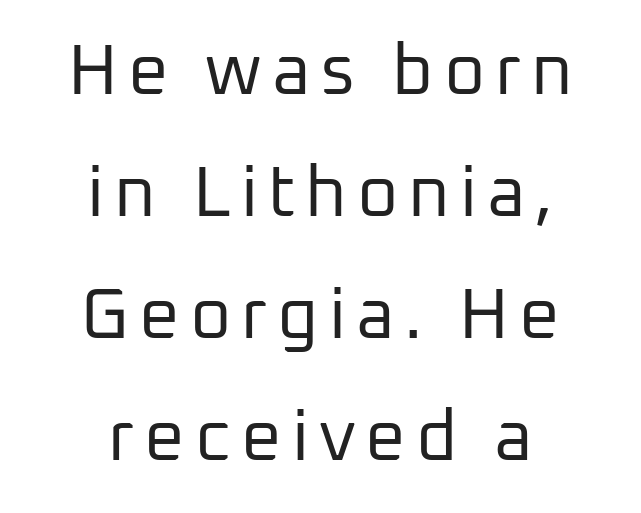
This rendering features lettering with no underline. Looks like regular typesetting: each glyph gets only the width it needs. Vertical strokes here are truly vertical. Stroke mass is kept to a normal reading level or below.
